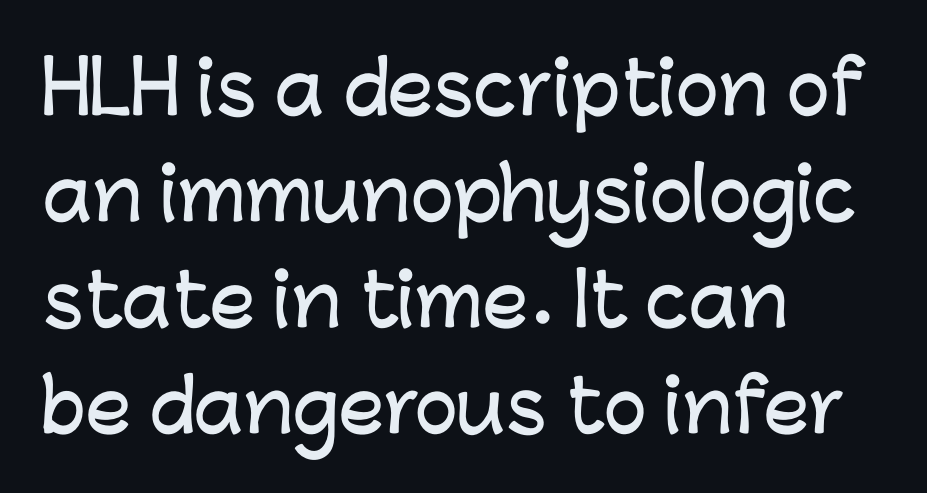
Q: Is the text italic (slanted)? A: No, it is upright.
Q: Is the typeface a serif or a sans-serif typeface? A: Sans-serif.
Q: Is the text underlined? A: No.
Q: How is the paragraph aligned? A: Left-aligned.
Q: Is the spacing between letters normal or unusually wide? A: Normal.
Q: Is the spacing between lines tight, normal or loose? A: Normal.
Q: Width (condensed, normal, or wide)? A: Normal.
Q: Stroke contrast? A: Low.
Q: x-height? A: Medium.
Q: Monospaced? A: No.
